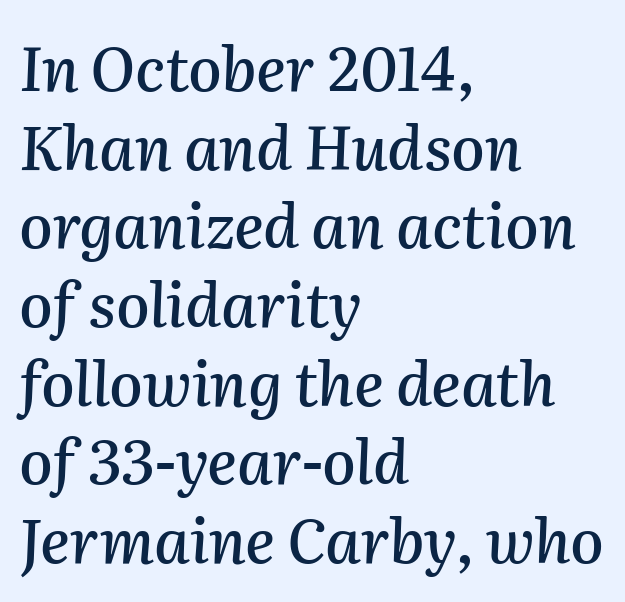
{"italic": "yes", "lean": "right", "slant_degrees": 2, "width": "normal", "stroke_contrast": "medium", "x_height": "medium", "monospaced": "no", "underline": "no", "align": "left", "line_spacing": "normal", "line_spacing_ratio": 1.29, "letter_spacing": "normal", "letter_spacing_em": 0.0, "glyph_px": 61}
